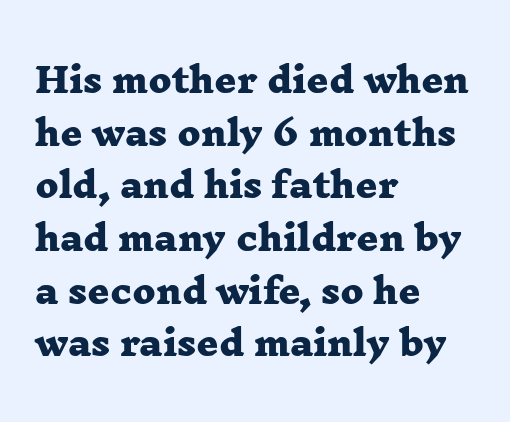
The image shows 34 px heavy, wide serif type; set left-aligned, normal line spacing (1.55x), normal letter spacing, not underlined; low stroke contrast and a medium x-height.
